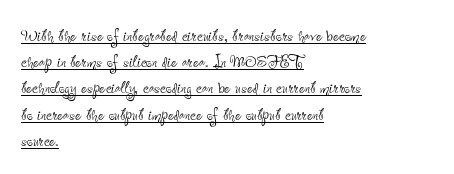
{"bold": "no", "underline": "yes", "align": "left", "line_spacing": "normal", "line_spacing_ratio": 1.25, "letter_spacing": "normal", "letter_spacing_em": 0.0, "glyph_px": 21}
